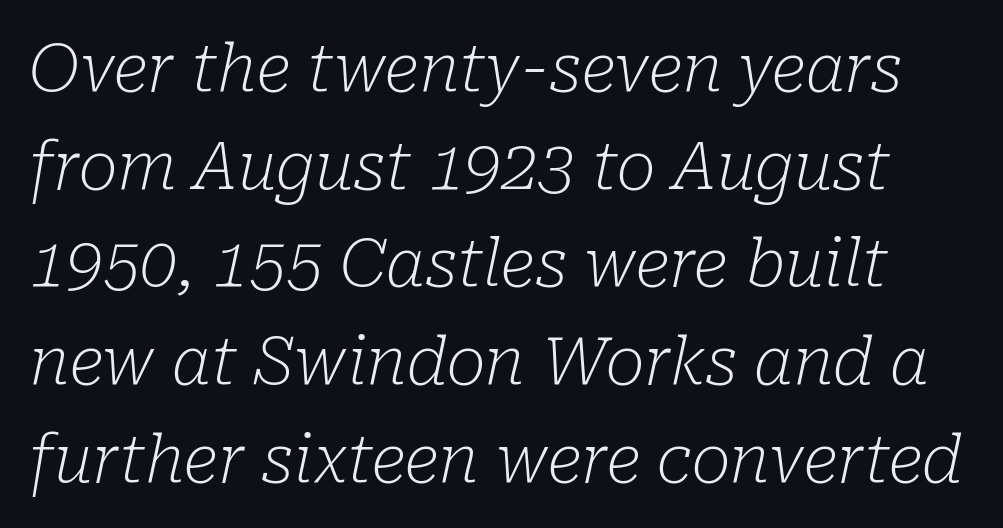
The type family on display is of the serif kind. Interline gaps are of average width in this sample. Letters rest on an invisible, unmarked baseline. Looks like regular typesetting: each glyph gets only the width it needs. Tracking value appears to be zero — textbook default spacing.
